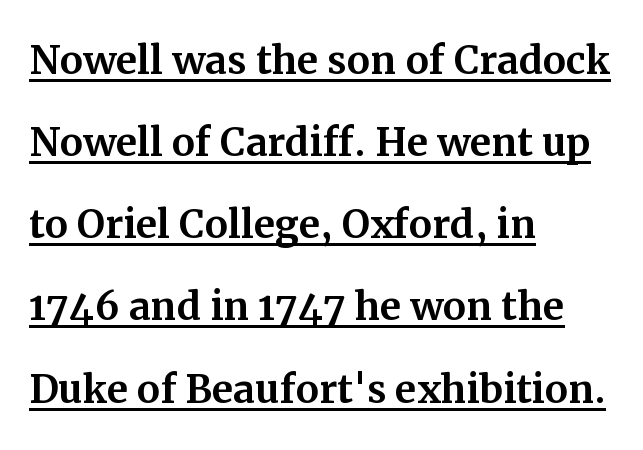
{"serif": "yes", "italic": "no", "width": "normal", "stroke_contrast": "medium", "x_height": "medium", "monospaced": "no", "underline": "yes", "align": "left", "line_spacing": "normal", "line_spacing_ratio": 1.58, "letter_spacing": "normal", "letter_spacing_em": 0.0, "glyph_px": 52}
